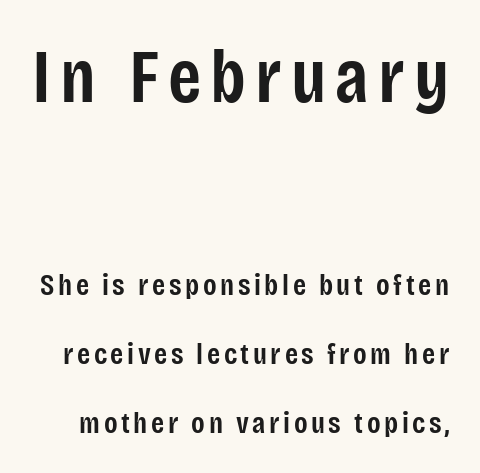
The rendering uses natural spacing where letterforms have individual widths. The area under the type is left untouched. Each letter's strokes conclude bluntly, with no projecting serifs. The emphasis by scale lands on block number one, above. Upright lettering throughout. Interline gaps are noticeably wide in this sample.
